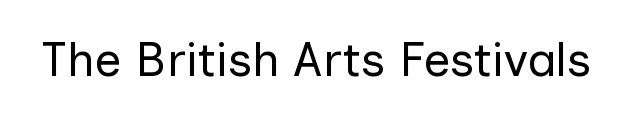
The image shows 48 px regular-weight sans-serif type, upright; set normal letter spacing, not underlined; low stroke contrast and a medium x-height.
